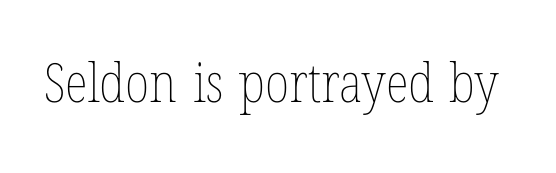
Q: Is the text bold? A: No.
Q: Is the text italic (slanted)? A: No, it is upright.
Q: Is the text underlined? A: No.
Q: Is the spacing between letters normal or unusually wide? A: Normal.
Q: Width (condensed, normal, or wide)? A: Condensed.
Q: Stroke contrast? A: Low.
Q: x-height? A: Medium.
Q: Monospaced? A: No.
